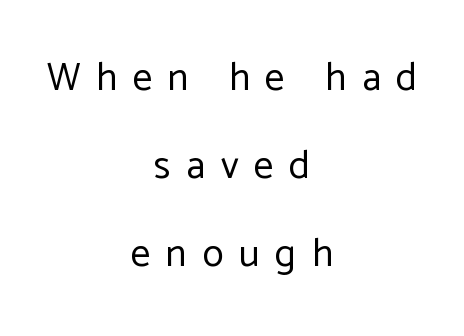
Is this a heavy cut? Hardly; it is regular or lighter. The text block is weighted toward neither margin, spreading evenly from the middle. This block would shrink considerably if given ordinary leading; it's expanded now. The letters advance in unequal steps, a hallmark of proportional type. Anything drawn beneath the words? Only blank space.
